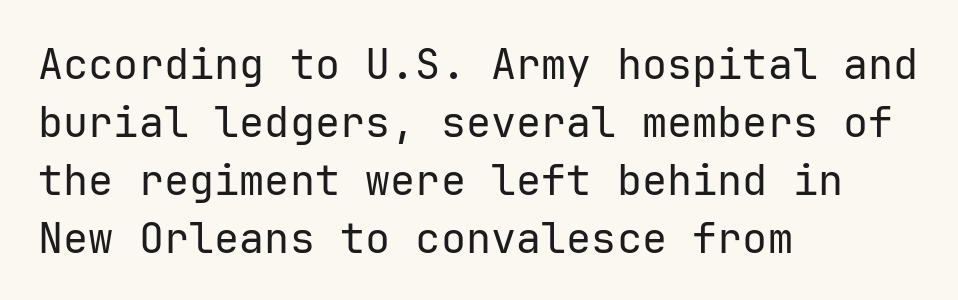
The image shows 42 px regular-weight sans-serif type, upright; set left-aligned, normal line spacing (1.38x), normal letter spacing, not underlined; low stroke contrast and a medium x-height.
